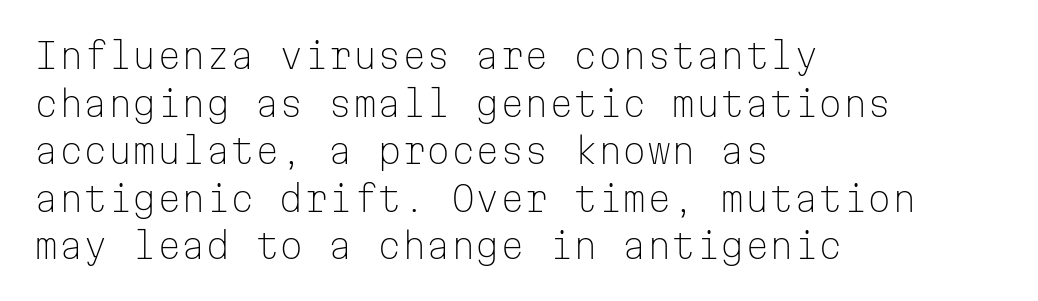
Q: Is the text bold? A: No.
Q: Is the text italic (slanted)? A: No, it is upright.
Q: Is the typeface a serif or a sans-serif typeface? A: Sans-serif.
Q: Is the text underlined? A: No.
Q: How is the paragraph aligned? A: Left-aligned.
Q: Is the spacing between letters normal or unusually wide? A: Normal.
Q: Is the spacing between lines tight, normal or loose? A: Normal.
Q: Width (condensed, normal, or wide)? A: Normal.
Q: Stroke contrast? A: Low.
Q: x-height? A: Medium.
Q: Monospaced? A: Yes.
